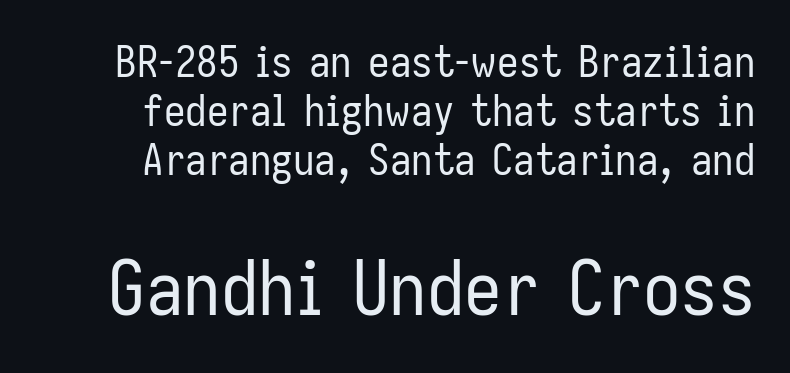
{"serif": "no", "italic": "no", "bold": "no", "weight": "regular", "width": "condensed", "stroke_contrast": "low", "x_height": "medium", "monospaced": "no", "underline": "no", "line_spacing": "tight", "line_spacing_ratio": 1.14, "letter_spacing": "normal", "letter_spacing_em": 0.0, "larger_block": "second", "size_ratio": 1.74, "glyph_px": 75}
